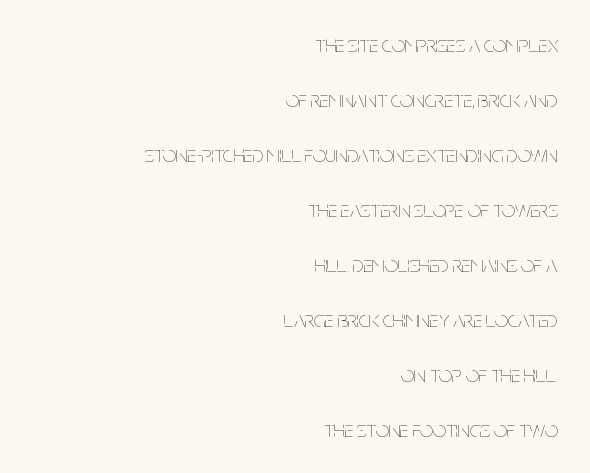
The image shows 23 px text type, upright; set right-aligned, loose line spacing (2.39x), normal letter spacing, not underlined.
